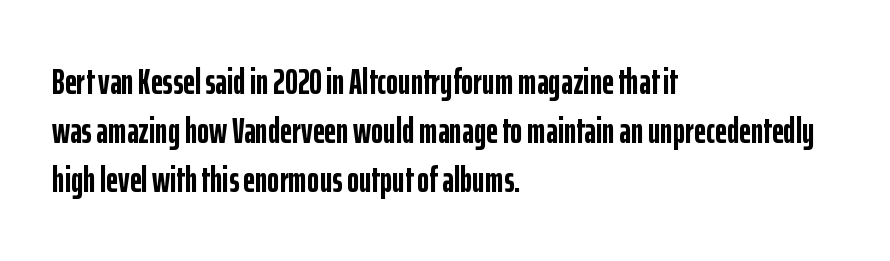
{"serif": "no", "italic": "no", "bold": "yes", "weight": "semibold", "width": "condensed", "stroke_contrast": "low", "x_height": "medium", "monospaced": "no", "underline": "no", "align": "left", "line_spacing": "normal", "line_spacing_ratio": 1.32, "letter_spacing": "normal", "letter_spacing_em": 0.0, "glyph_px": 37}
